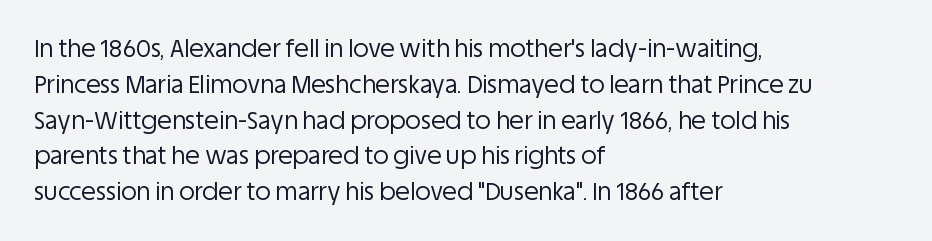
The image shows 24 px text type, upright; set left-aligned, normal line spacing (1.49x), normal letter spacing, not underlined.
